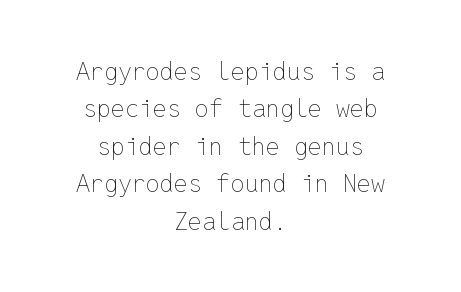
Q: Is the text bold? A: No.
Q: Is the text italic (slanted)? A: No, it is upright.
Q: Is the text underlined? A: No.
Q: How is the paragraph aligned? A: Centered.
Q: Is the spacing between letters normal or unusually wide? A: Normal.
Q: Is the spacing between lines tight, normal or loose? A: Normal.
